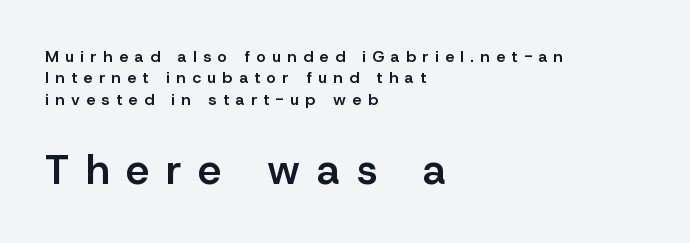
{"serif": "no", "italic": "no", "bold": "semi", "weight": "semibold", "width": "normal", "stroke_contrast": "low", "x_height": "medium", "monospaced": "no", "underline": "no", "align": "left", "line_spacing": "normal", "line_spacing_ratio": 1.34, "letter_spacing": "wide", "letter_spacing_em": 0.41, "larger_block": "second", "size_ratio": 2.56, "glyph_px": 41}
